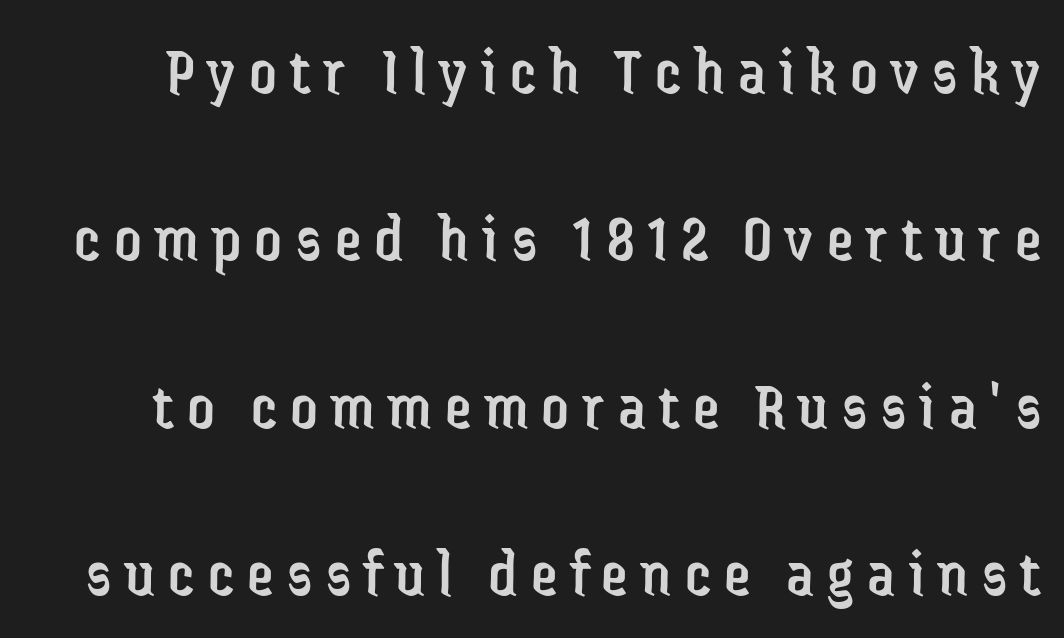
Q: Is the text bold? A: No.
Q: Is the text italic (slanted)? A: No, it is upright.
Q: Is the typeface a serif or a sans-serif typeface? A: Sans-serif.
Q: Is the text underlined? A: No.
Q: Is the spacing between letters normal or unusually wide? A: Unusually wide.
Q: Is the spacing between lines tight, normal or loose? A: Loose.
Q: Width (condensed, normal, or wide)? A: Condensed.
Q: Stroke contrast? A: Low.
Q: x-height? A: Medium.
Q: Monospaced? A: No.
